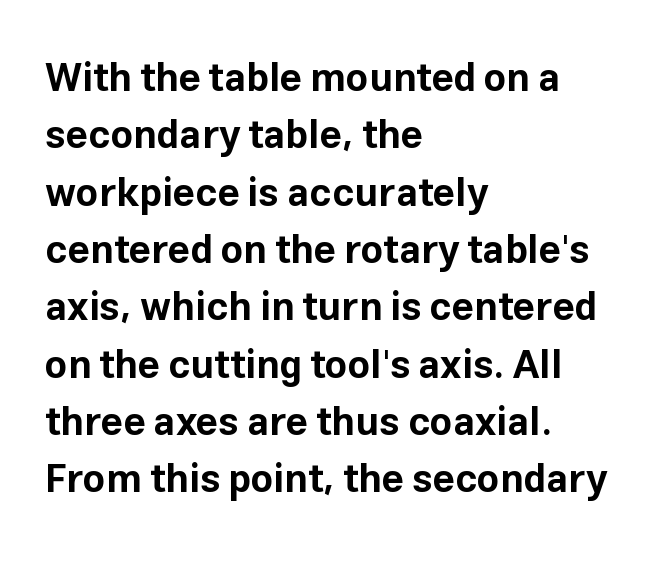
The image shows 39 px bold sans-serif type, upright; set left-aligned, normal line spacing (1.47x), normal letter spacing, not underlined; low stroke contrast and a medium x-height.
